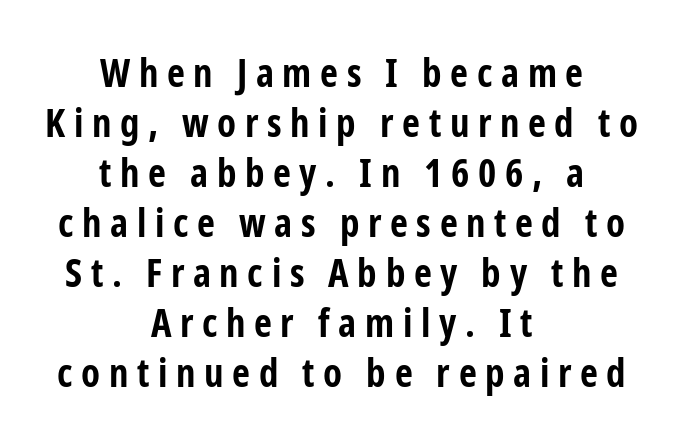
The image shows 39 px bold, condensed sans-serif type, upright; set centered, normal line spacing (1.28x), unusually wide letter spacing (+0.22 em), not underlined; low stroke contrast and a medium x-height.
